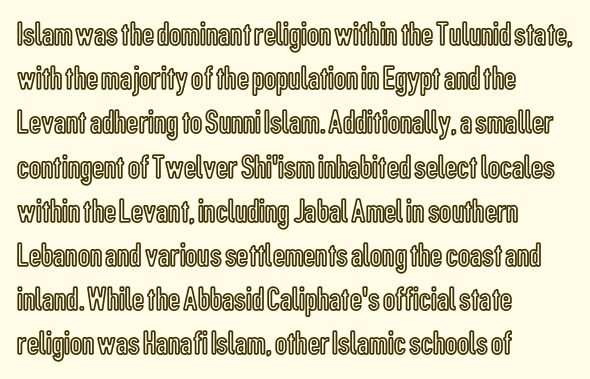
Q: Is the text italic (slanted)? A: No, it is upright.
Q: Is the text underlined? A: No.
Q: How is the paragraph aligned? A: Left-aligned.
Q: Is the spacing between letters normal or unusually wide? A: Normal.
Q: Is the spacing between lines tight, normal or loose? A: Normal.
Q: Width (condensed, normal, or wide)? A: Condensed.
Q: x-height? A: Medium.
Q: Monospaced? A: No.
